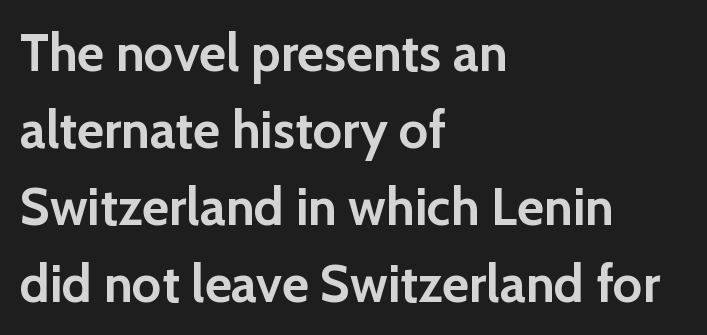
{"serif": "no", "italic": "no", "bold": "yes", "weight": "semibold", "width": "normal", "stroke_contrast": "low", "x_height": "medium", "monospaced": "no", "underline": "no", "align": "left", "line_spacing": "normal", "line_spacing_ratio": 1.48, "letter_spacing": "normal", "letter_spacing_em": 0.0, "glyph_px": 52}
